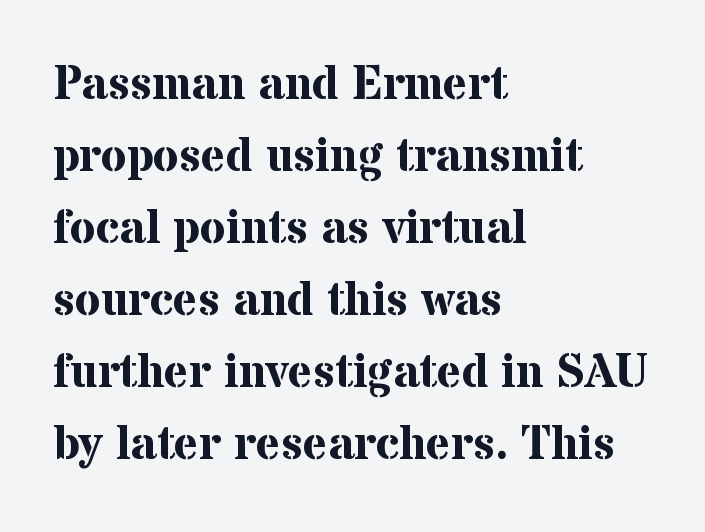
The image shows 47 px bold serif type, upright; set left-aligned, normal line spacing (1.53x), normal letter spacing, not underlined; medium stroke contrast and a medium x-height.
